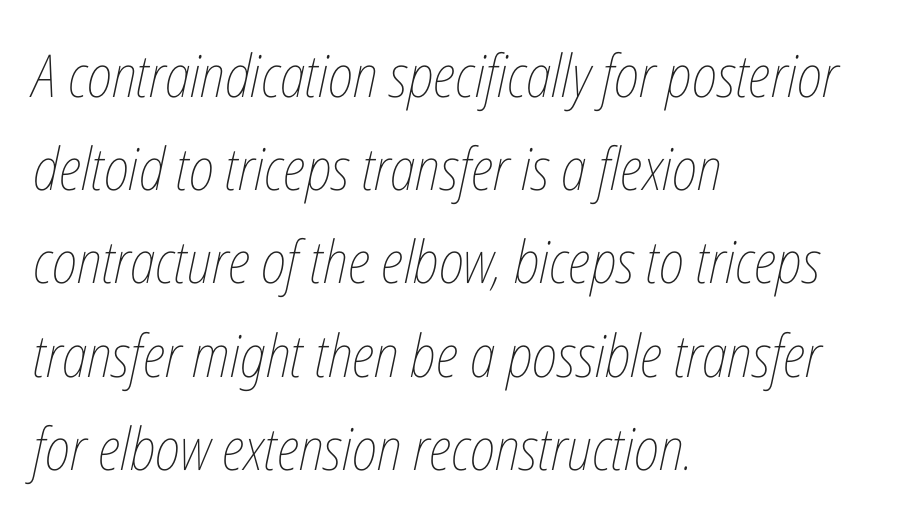
Q: Is the text bold? A: No.
Q: Is the text italic (slanted)? A: Yes, it leans right by about 12 degrees.
Q: Is the text underlined? A: No.
Q: How is the paragraph aligned? A: Left-aligned.
Q: Is the spacing between letters normal or unusually wide? A: Normal.
Q: Is the spacing between lines tight, normal or loose? A: Normal.
Q: Width (condensed, normal, or wide)? A: Condensed.
Q: Stroke contrast? A: Low.
Q: x-height? A: Medium.
Q: Monospaced? A: No.
